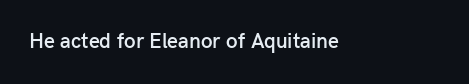
{"italic": "no", "bold": "semi", "underline": "no", "letter_spacing": "normal", "letter_spacing_em": 0.0, "glyph_px": 21}
